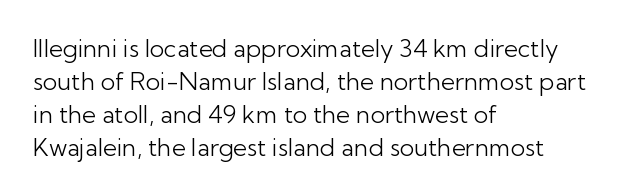
The image shows 24 px text type, upright; set left-aligned, normal line spacing (1.37x), normal letter spacing, not underlined.
